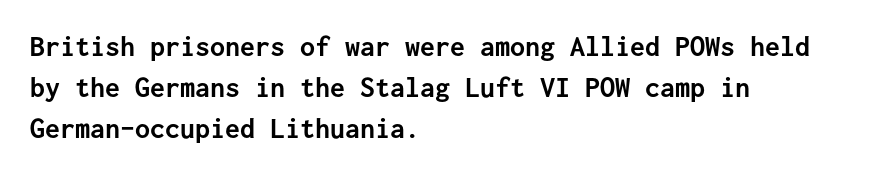
Q: Is the text bold? A: Yes.
Q: Is the text italic (slanted)? A: No, it is upright.
Q: Is the typeface a serif or a sans-serif typeface? A: Sans-serif.
Q: Is the text underlined? A: No.
Q: How is the paragraph aligned? A: Left-aligned.
Q: Is the spacing between letters normal or unusually wide? A: Normal.
Q: Is the spacing between lines tight, normal or loose? A: Normal.
Q: Width (condensed, normal, or wide)? A: Normal.
Q: Stroke contrast? A: Low.
Q: x-height? A: Medium.
Q: Monospaced? A: Yes.
